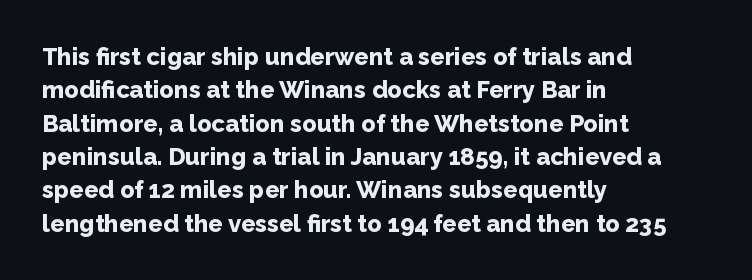
The image shows 24 px bold type, upright; set left-aligned, normal line spacing (1.39x), normal letter spacing, not underlined.
